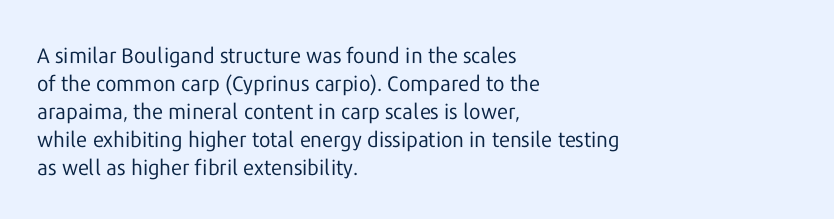
The paragraph has a hard left edge and a soft right edge. Rows of type keep a routine distance in the vertical direction. The letters sit at their default tracking, neither squeezed nor spread. Posture: vertical.
